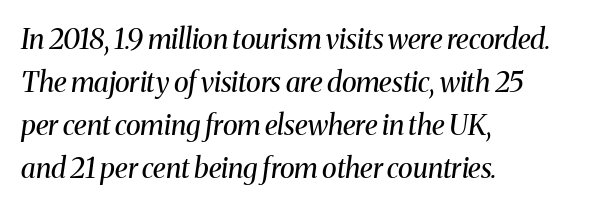
The image shows 28 px regular-weight serif type, italic (leaning right); set left-aligned, normal line spacing (1.54x), normal letter spacing, not underlined; medium stroke contrast and a medium x-height.
